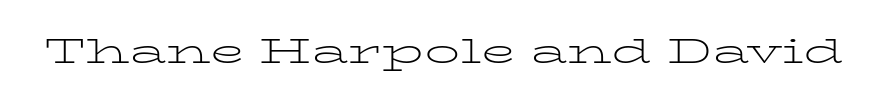
Q: Is the text bold? A: No.
Q: Is the text italic (slanted)? A: No, it is upright.
Q: Is the typeface a serif or a sans-serif typeface? A: Serif.
Q: Is the text underlined? A: No.
Q: Is the spacing between letters normal or unusually wide? A: Normal.
Q: Width (condensed, normal, or wide)? A: Wide.
Q: Stroke contrast? A: Low.
Q: x-height? A: Medium.
Q: Monospaced? A: No.
